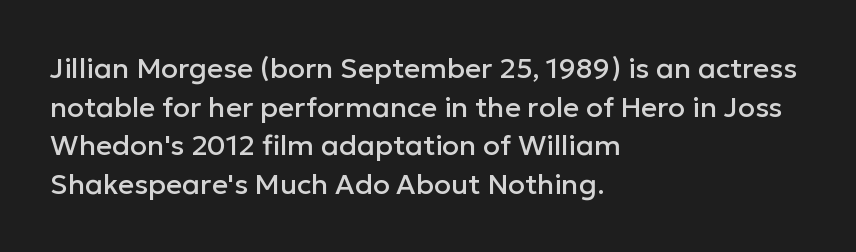
Q: Is the text italic (slanted)? A: No, it is upright.
Q: Is the typeface a serif or a sans-serif typeface? A: Sans-serif.
Q: Is the text underlined? A: No.
Q: How is the paragraph aligned? A: Left-aligned.
Q: Is the spacing between letters normal or unusually wide? A: Normal.
Q: Is the spacing between lines tight, normal or loose? A: Normal.
Q: Width (condensed, normal, or wide)? A: Normal.
Q: Stroke contrast? A: Low.
Q: x-height? A: Medium.
Q: Monospaced? A: No.
